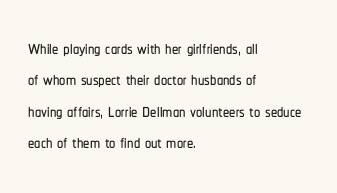
Q: Is the text italic (slanted)? A: No, it is upright.
Q: Is the text underlined? A: No.
Q: How is the paragraph aligned? A: Left-aligned.
Q: Is the spacing between letters normal or unusually wide? A: Normal.
Q: Is the spacing between lines tight, normal or loose? A: Normal.
